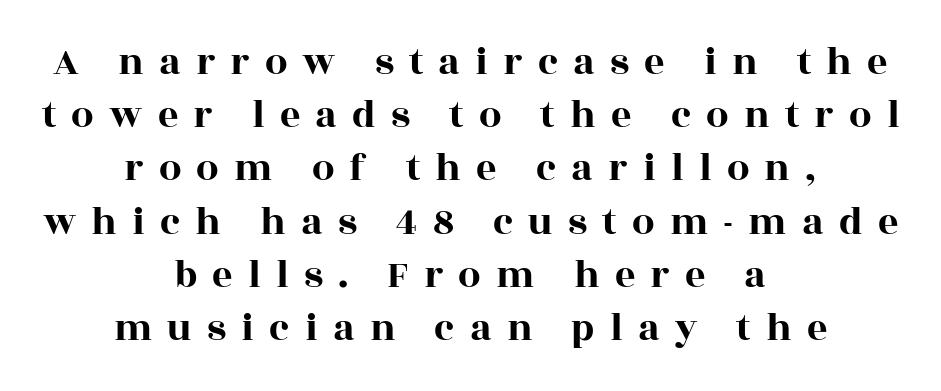
Q: Is the text italic (slanted)? A: No, it is upright.
Q: Is the typeface a serif or a sans-serif typeface? A: Serif.
Q: Is the text underlined? A: No.
Q: How is the paragraph aligned? A: Centered.
Q: Is the spacing between letters normal or unusually wide? A: Unusually wide.
Q: Is the spacing between lines tight, normal or loose? A: Normal.
Q: Width (condensed, normal, or wide)? A: Wide.
Q: x-height? A: Large.
Q: Monospaced? A: No.
